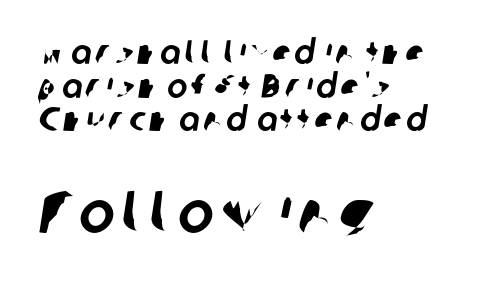
{"serif": "no", "width": "normal", "stroke_contrast": "low", "x_height": "medium", "monospaced": "no", "underline": "no", "align": "left", "line_spacing": "tight", "line_spacing_ratio": 0.99, "larger_block": "second", "size_ratio": 1.76, "glyph_px": 60}
